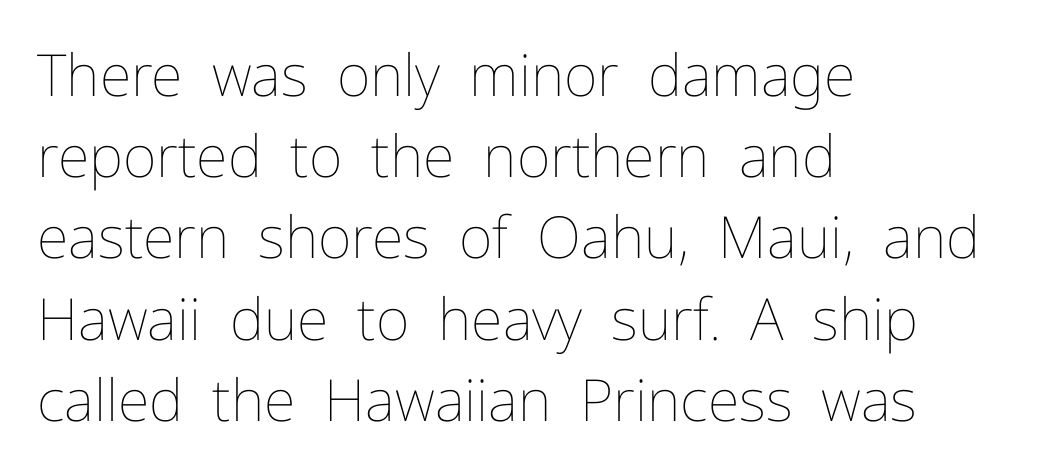
Leading matches the norm, producing a regular column. The gaps between neighbouring characters are ordinary and unremarkable. Do the characters align in a grid? No, the font is proportional. Stems and bowls with no extra thickness — not bold.
